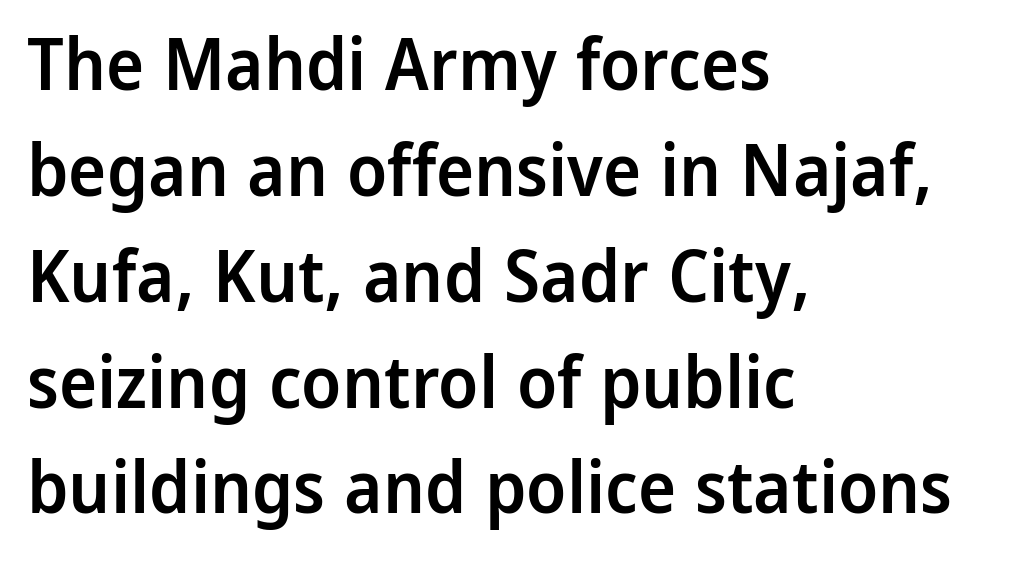
Q: Is the text bold? A: Semi-bold.
Q: Is the text italic (slanted)? A: No, it is upright.
Q: Is the typeface a serif or a sans-serif typeface? A: Sans-serif.
Q: Is the text underlined? A: No.
Q: How is the paragraph aligned? A: Left-aligned.
Q: Is the spacing between letters normal or unusually wide? A: Normal.
Q: Is the spacing between lines tight, normal or loose? A: Normal.
Q: Width (condensed, normal, or wide)? A: Normal.
Q: Stroke contrast? A: Low.
Q: x-height? A: Medium.
Q: Monospaced? A: No.
